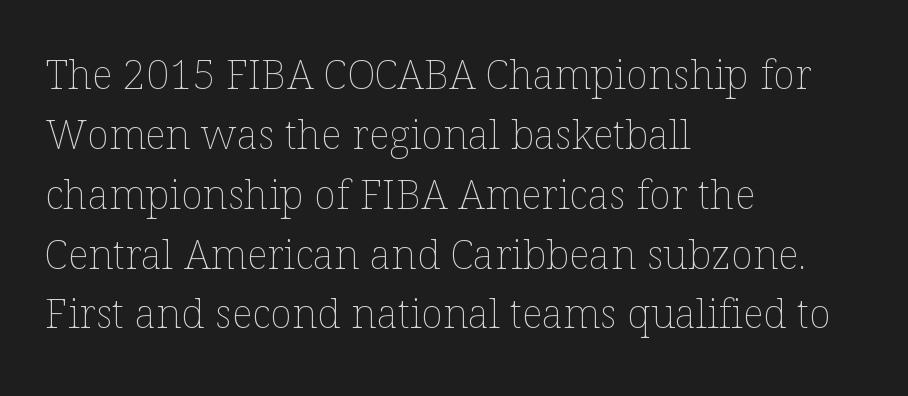
Bare-footed words on every line. Ink coverage per letter is moderate at most. In CSS terms this would be text-align: left. Glyph-to-glyph distance matches everyday printed text. Does the lettering tilt? It doesn't — this is upright.
